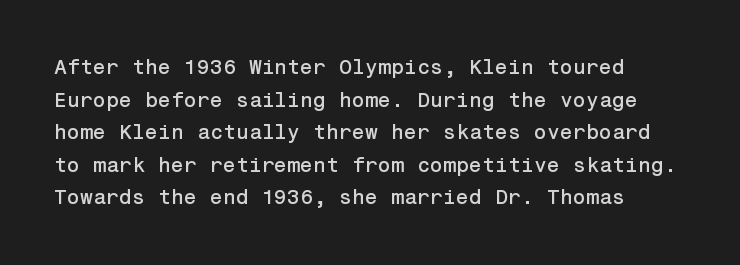
Q: Is the text italic (slanted)? A: No, it is upright.
Q: Is the text underlined? A: No.
Q: Is the spacing between letters normal or unusually wide? A: Normal.
Q: Is the spacing between lines tight, normal or loose? A: Normal.
